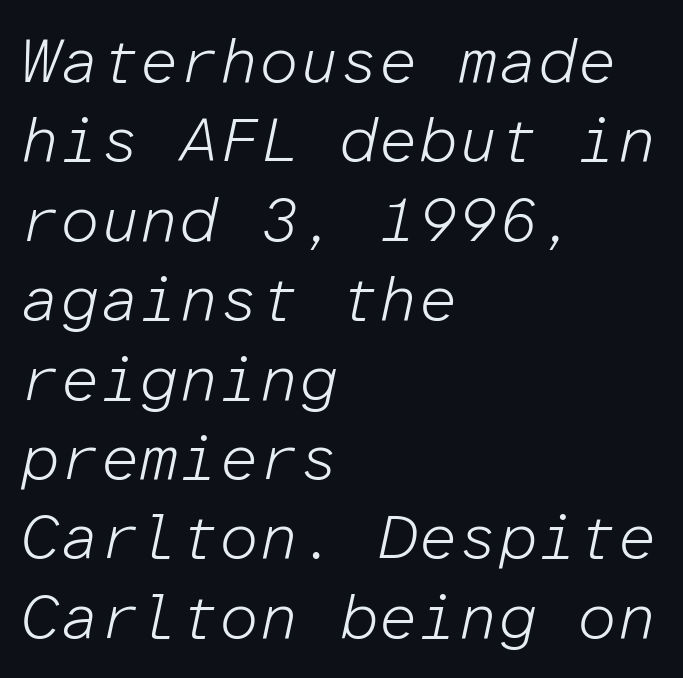
The image shows 63 px light type, italic (leaning right), monospaced; set left-aligned, normal line spacing (1.26x), normal letter spacing, not underlined; low stroke contrast and a medium x-height.
